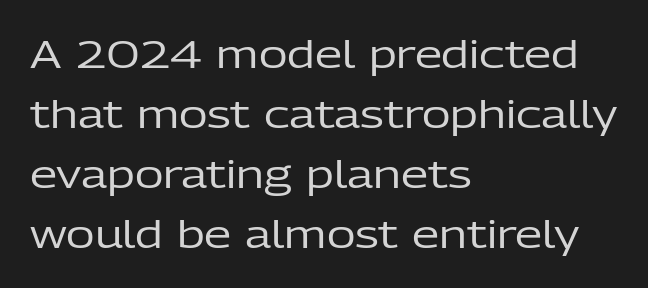
The image shows 39 px regular-weight sans-serif type, upright; set left-aligned, normal line spacing (1.54x), normal letter spacing, not underlined; low stroke contrast and a medium x-height.
